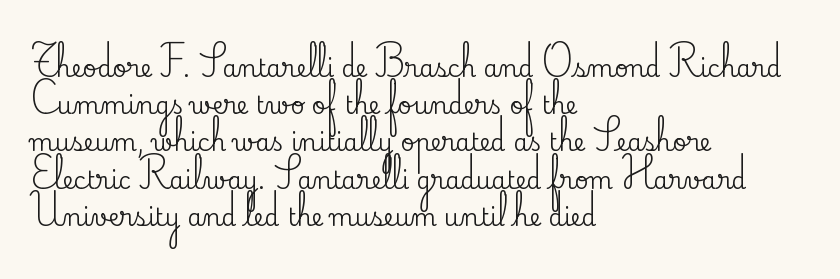
{"italic": "no", "underline": "no", "align": "left", "line_spacing": "normal", "line_spacing_ratio": 1.55, "letter_spacing": "normal", "letter_spacing_em": 0.0, "glyph_px": 24}
